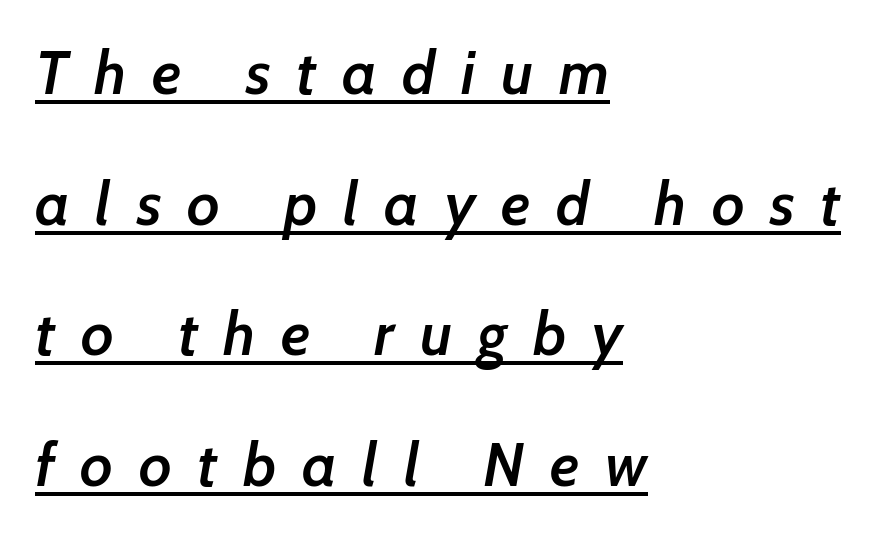
The image shows 61 px semibold type, italic (leaning right); set left-aligned, loose line spacing (2.14x), unusually wide letter spacing (+0.42 em), underlined; low stroke contrast and a medium x-height.
